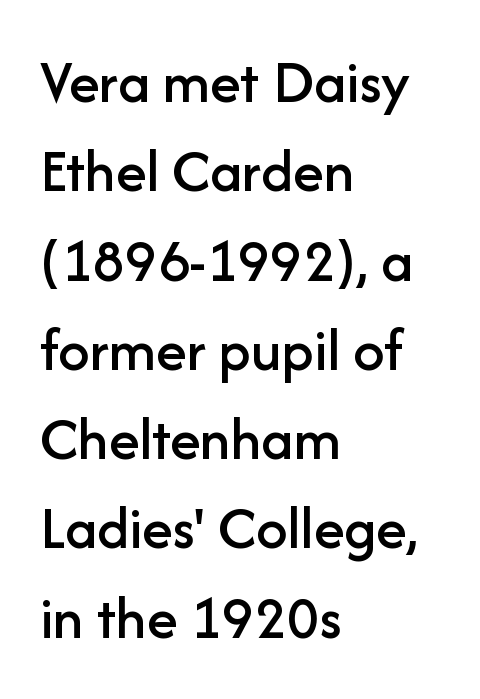
Every row of glyphs begins at an identical x-position on the left. Unlike a traditional serif, this face leaves its strokes unadorned. The area under the type is left untouched. Posture: upright roman. A typesetter would call this proportional, since set widths differ per character.
